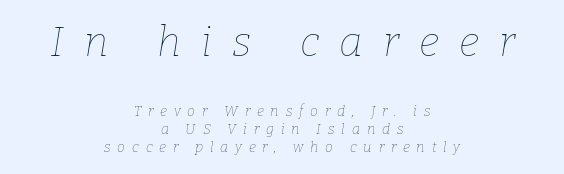
The image shows 41 px thin type, italic (leaning right); set centered, normal line spacing (1.28x), unusually wide letter spacing (+0.49 em), not underlined; the first (top) block is 2.93x larger; low stroke contrast and a medium x-height.
